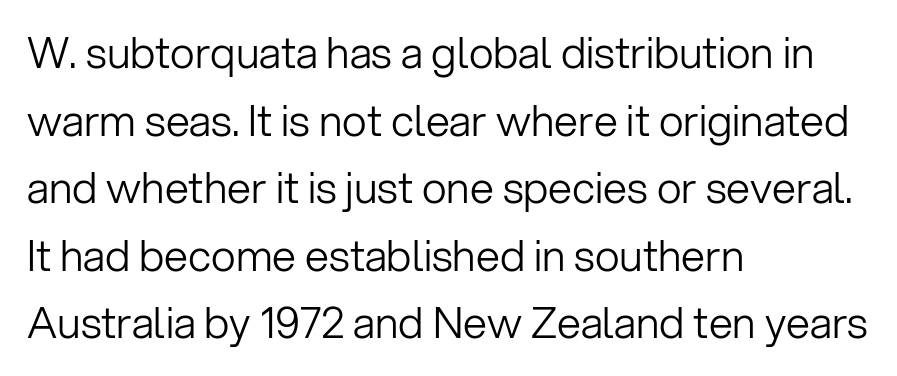
A light-to-regular cut is what we see here. Each new line begins a customary step beneath the previous one. No italicization has been applied; the sample stays upright. Leftover space on each line is placed entirely after the last word. The font family rendered here belongs to the sans-serif group.
